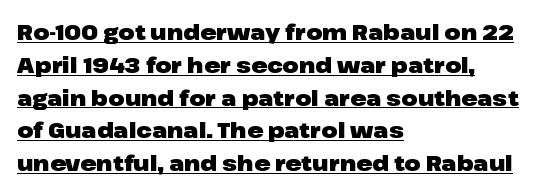
Q: Is the text bold? A: Yes.
Q: Is the text italic (slanted)? A: No, it is upright.
Q: Is the text underlined? A: Yes.
Q: How is the paragraph aligned? A: Left-aligned.
Q: Is the spacing between letters normal or unusually wide? A: Normal.
Q: Is the spacing between lines tight, normal or loose? A: Normal.
